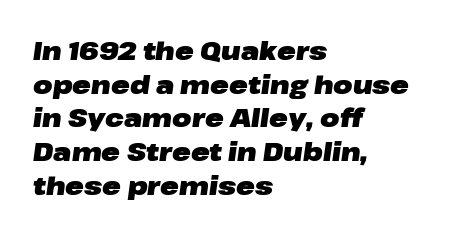
Q: Is the text bold? A: Yes.
Q: Is the text italic (slanted)? A: Yes, it leans right by about 8 degrees.
Q: Is the text underlined? A: No.
Q: How is the paragraph aligned? A: Left-aligned.
Q: Is the spacing between letters normal or unusually wide? A: Normal.
Q: Is the spacing between lines tight, normal or loose? A: Normal.
